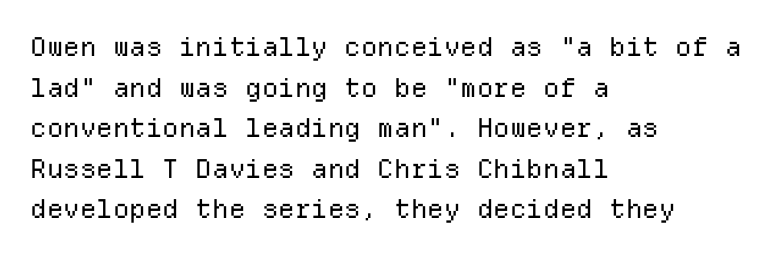
Q: Is the text bold? A: No.
Q: Is the text italic (slanted)? A: No, it is upright.
Q: Is the text underlined? A: No.
Q: How is the paragraph aligned? A: Left-aligned.
Q: Is the spacing between letters normal or unusually wide? A: Normal.
Q: Is the spacing between lines tight, normal or loose? A: Normal.
